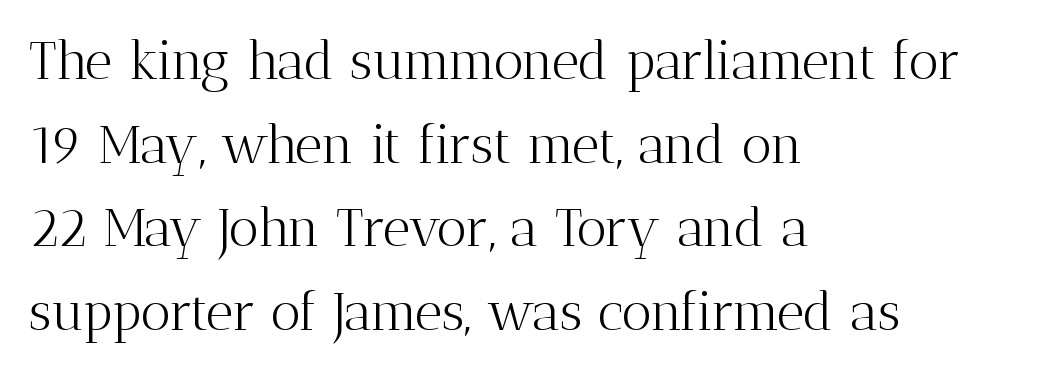
The passage shown has conventional tracking throughout. A quiet, ordinary-to-light weight characterises the typeface. Old-style or modern, the face here clearly has serifs. Has an underline been added? It has not. The leading is moderate, giving the passage an even texture.
